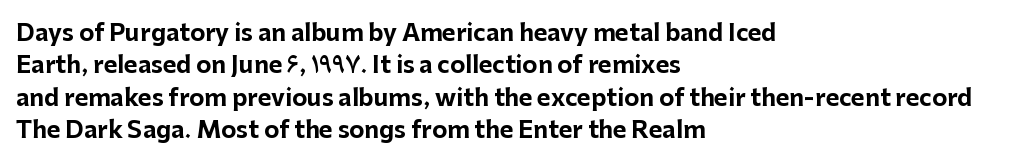
{"italic": "no", "bold": "yes", "underline": "no", "align": "left", "line_spacing": "normal", "line_spacing_ratio": 1.41, "letter_spacing": "normal", "letter_spacing_em": 0.0, "glyph_px": 23}
